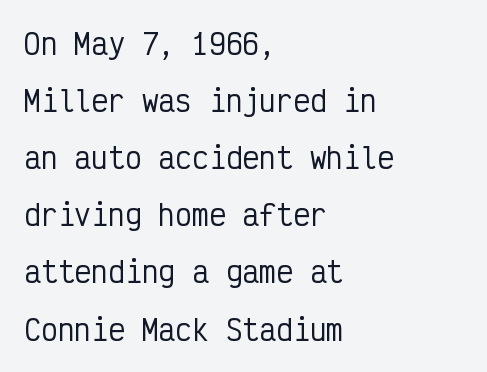
Q: Is the text italic (slanted)? A: No, it is upright.
Q: Is the typeface a serif or a sans-serif typeface? A: Sans-serif.
Q: Is the text underlined? A: No.
Q: How is the paragraph aligned? A: Left-aligned.
Q: Is the spacing between letters normal or unusually wide? A: Normal.
Q: Is the spacing between lines tight, normal or loose? A: Loose.
Q: Width (condensed, normal, or wide)? A: Condensed.
Q: Stroke contrast? A: Low.
Q: x-height? A: Medium.
Q: Monospaced? A: Yes.
